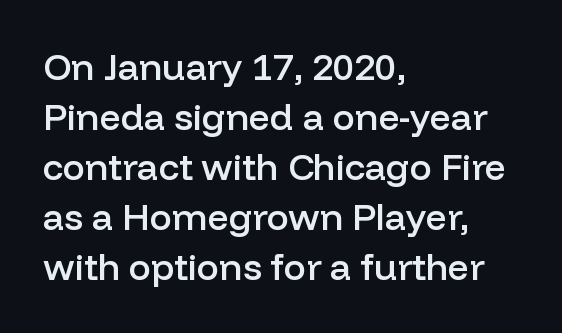
Q: Is the text bold? A: Semi-bold.
Q: Is the text italic (slanted)? A: No, it is upright.
Q: Is the typeface a serif or a sans-serif typeface? A: Sans-serif.
Q: Is the text underlined? A: No.
Q: How is the paragraph aligned? A: Left-aligned.
Q: Is the spacing between letters normal or unusually wide? A: Normal.
Q: Is the spacing between lines tight, normal or loose? A: Normal.
Q: Width (condensed, normal, or wide)? A: Normal.
Q: Stroke contrast? A: Low.
Q: x-height? A: Medium.
Q: Monospaced? A: No.
